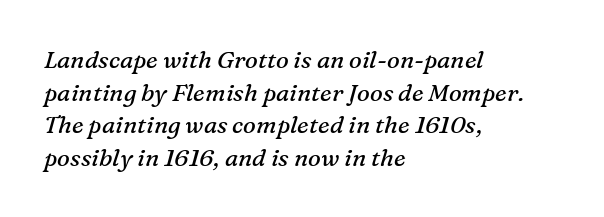
{"italic": "yes", "lean": "right", "slant_degrees": 16, "bold": "no", "underline": "no", "align": "left", "line_spacing": "normal", "line_spacing_ratio": 1.36, "letter_spacing": "normal", "letter_spacing_em": 0.0, "glyph_px": 24}
